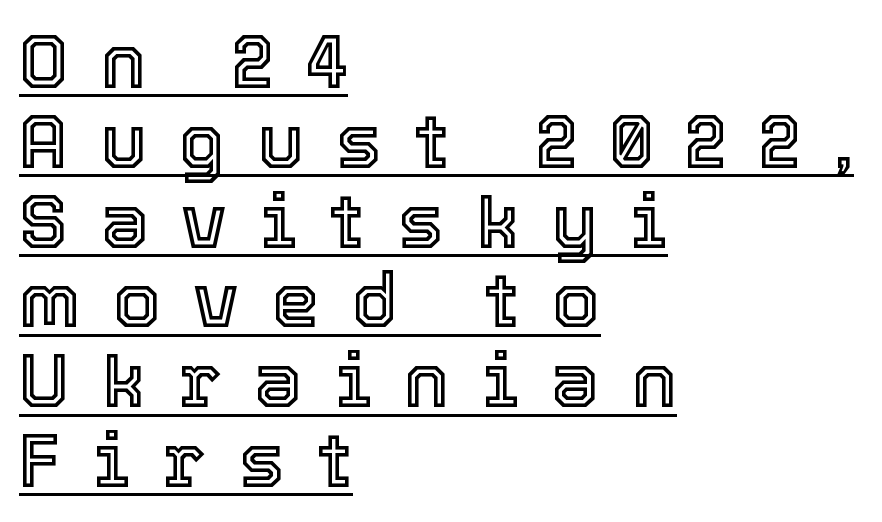
The image shows 76 px text type, upright; set left-aligned, tight line spacing (1.05x), unusually wide letter spacing (+0.43 em), underlined; a medium x-height.
